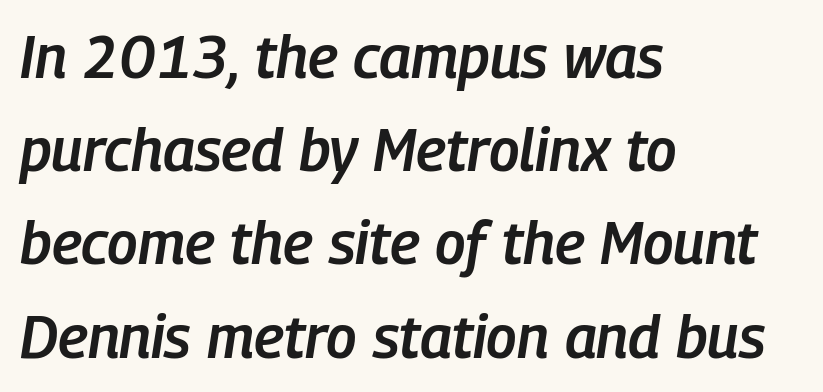
The image shows 59 px semibold, condensed type, italic (leaning right); set left-aligned, normal line spacing (1.58x), normal letter spacing, not underlined; low stroke contrast and a medium x-height.
